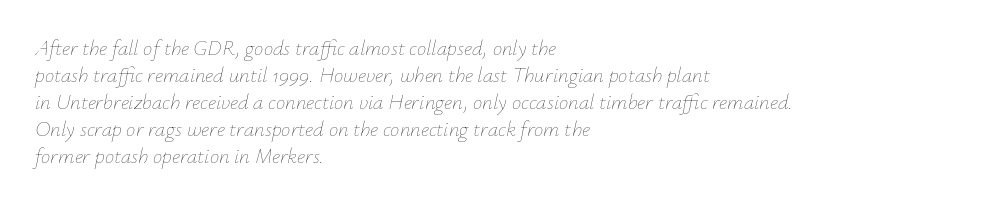
{"italic": "yes", "lean": "right", "slant_degrees": 12, "bold": "no", "underline": "no", "align": "left", "line_spacing": "normal", "line_spacing_ratio": 1.28, "letter_spacing": "normal", "letter_spacing_em": 0.0, "glyph_px": 21}
